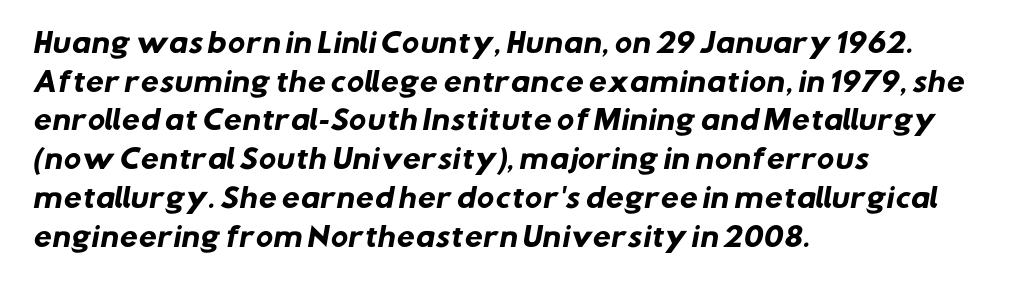
The image shows 26 px bold type; set left-aligned, normal line spacing (1.49x), normal letter spacing, not underlined.
